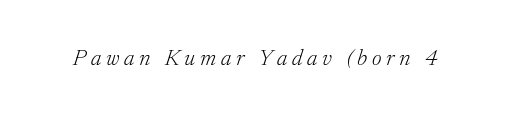
Q: Is the text bold? A: No.
Q: Is the text italic (slanted)? A: Yes, it leans right by about 17 degrees.
Q: Is the text underlined? A: No.
Q: Is the spacing between letters normal or unusually wide? A: Unusually wide.
